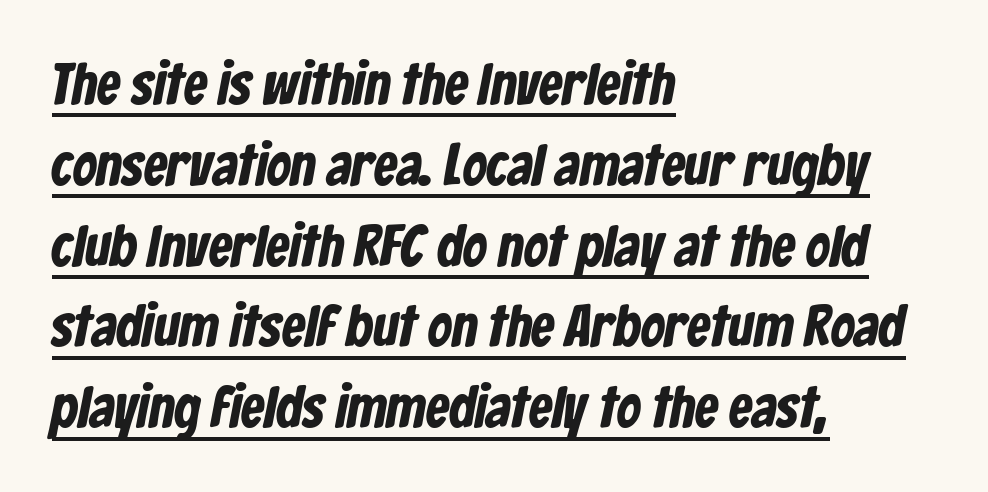
{"serif": "no", "width": "condensed", "stroke_contrast": "low", "x_height": "medium", "monospaced": "no", "underline": "yes", "align": "left", "line_spacing": "normal", "line_spacing_ratio": 1.37, "letter_spacing": "normal", "letter_spacing_em": 0.0, "glyph_px": 59}
